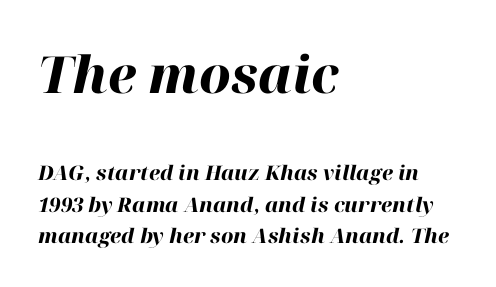
The image shows 51 px heavy type, italic (leaning right); set left-aligned, normal line spacing (1.56x), normal letter spacing, not underlined; the first (top) block is 2.55x larger; high stroke contrast and a medium x-height.
